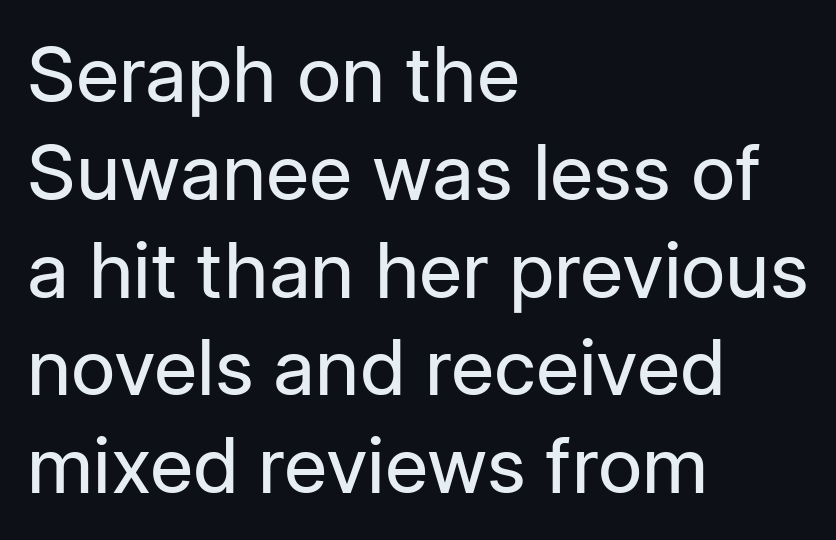
The image shows 77 px regular-weight sans-serif type, upright; set left-aligned, normal line spacing (1.27x), normal letter spacing, not underlined; low stroke contrast and a medium x-height.
